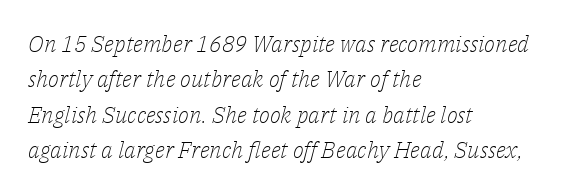
Looking at the ascenders, they clearly lean. Caption: standard tracking, unaltered. If you drew a ruler down the left edge, every line would touch it. Plain, unruled lines of type. If you measured baseline to baseline, you'd find a middling distance. The face looks like a standard text weight, possibly lighter.
